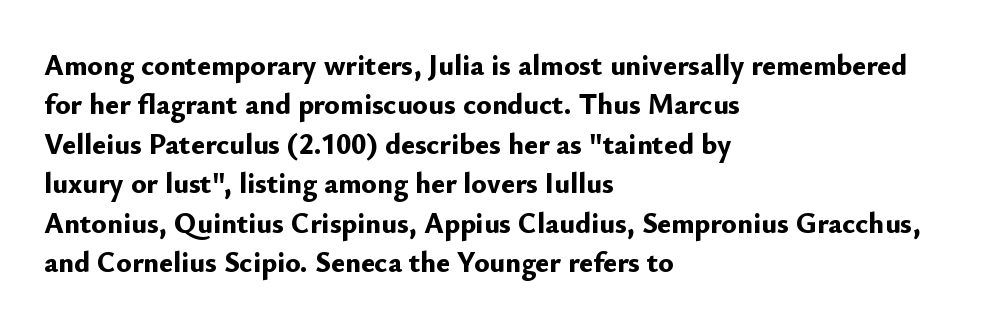
{"serif": "no", "italic": "no", "bold": "yes", "weight": "bold", "width": "normal", "stroke_contrast": "low", "x_height": "small", "monospaced": "no", "underline": "no", "align": "left", "line_spacing": "normal", "line_spacing_ratio": 1.36, "letter_spacing": "normal", "letter_spacing_em": 0.0, "glyph_px": 29}
